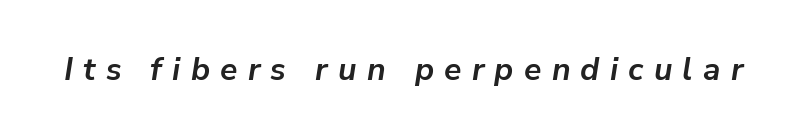
Q: Is the text bold? A: Yes.
Q: Is the text italic (slanted)? A: Yes, it leans right by about 9 degrees.
Q: Is the text underlined? A: No.
Q: Is the spacing between letters normal or unusually wide? A: Unusually wide.
Q: Width (condensed, normal, or wide)? A: Normal.
Q: Stroke contrast? A: Low.
Q: x-height? A: Medium.
Q: Monospaced? A: No.
